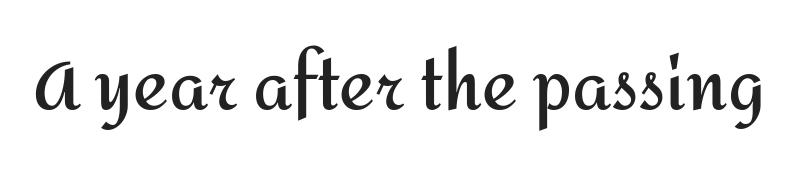
The image shows 67 px semibold sans-serif type, upright; set normal letter spacing, not underlined; medium stroke contrast and a medium x-height.
